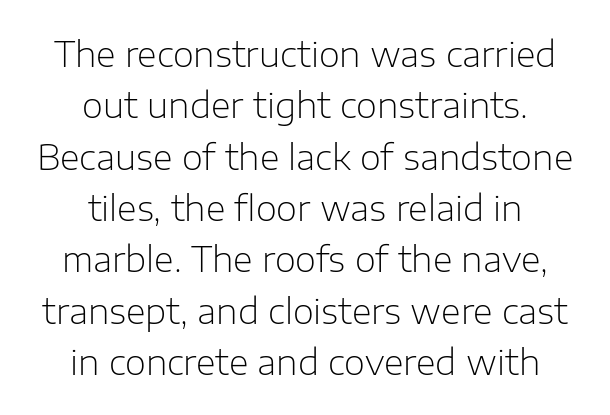
The image shows 34 px light sans-serif type, upright; set centered, normal line spacing (1.51x), normal letter spacing, not underlined; low stroke contrast and a medium x-height.
